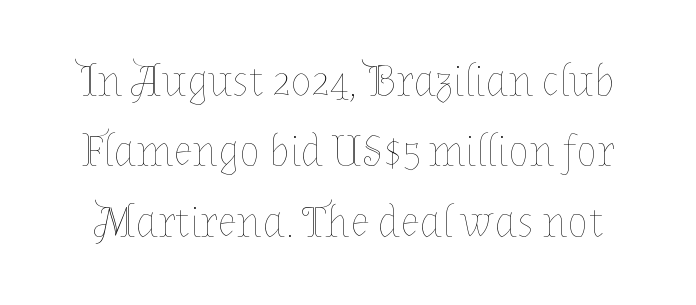
Glyph-to-glyph distance matches everyday printed text. Leading: standard. Weight: not bold — regular or lighter. The face used here is proportionally spaced, like ordinary book or web type. Is there any slant? The stems are plumb.
